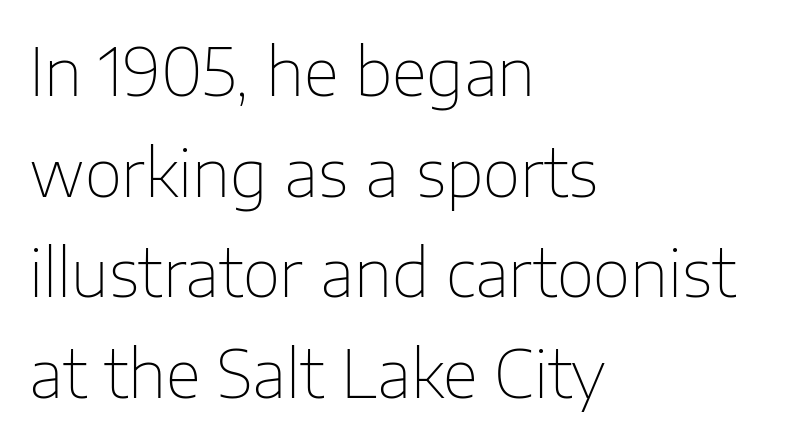
The image shows 65 px thin sans-serif type, upright; set left-aligned, normal line spacing (1.55x), normal letter spacing, not underlined; low stroke contrast and a medium x-height.
